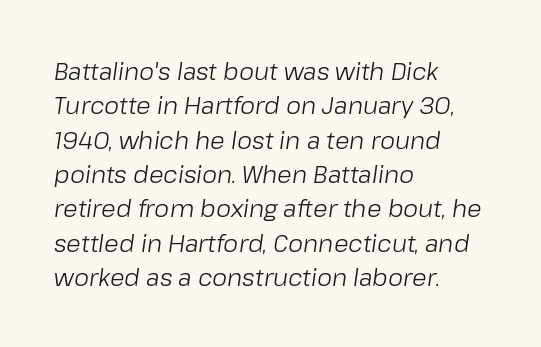
The image shows 24 px text type, italic (leaning right); set left-aligned, normal line spacing (1.43x), normal letter spacing, not underlined.
